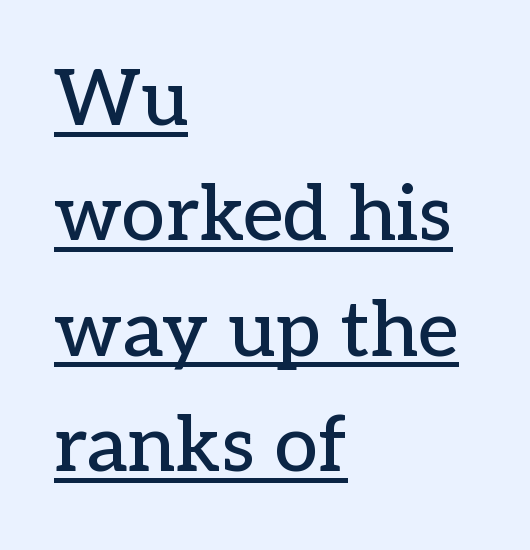
Compared with typical body copy, the letter spacing here is the same. When letters stand straight like this, we call the style roman or upright. The rag falls on the right side of this text block. Regarding leading, the lines here are spaced in the standard way. The type family on display is of the serif kind.
